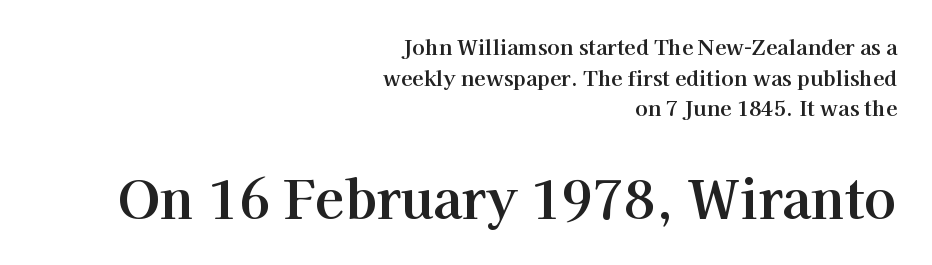
{"serif": "yes", "italic": "no", "width": "normal", "stroke_contrast": "high", "x_height": "medium", "monospaced": "no", "underline": "no", "align": "right", "line_spacing": "normal", "line_spacing_ratio": 1.46, "letter_spacing": "normal", "letter_spacing_em": 0.0, "larger_block": "second", "size_ratio": 2.52, "glyph_px": 53}
